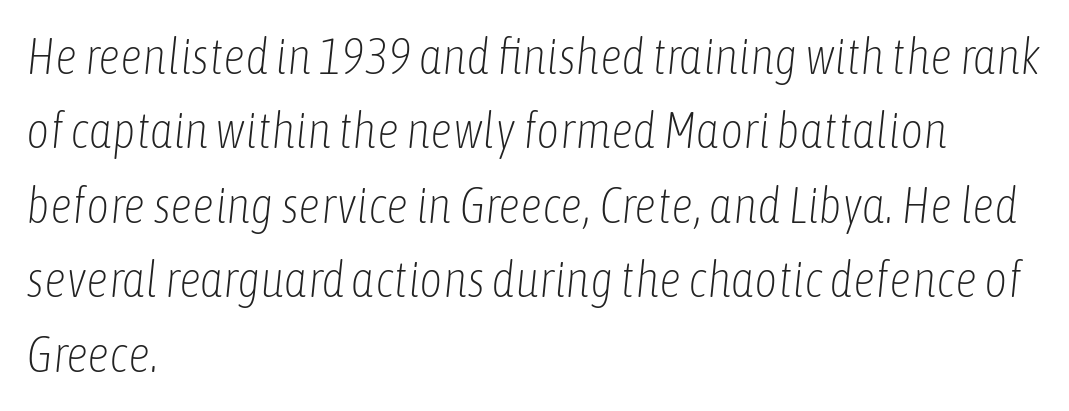
Q: Is the text bold? A: No.
Q: Is the text italic (slanted)? A: Yes, it leans right by about 6 degrees.
Q: Is the text underlined? A: No.
Q: How is the paragraph aligned? A: Left-aligned.
Q: Is the spacing between letters normal or unusually wide? A: Normal.
Q: Is the spacing between lines tight, normal or loose? A: Normal.
Q: Width (condensed, normal, or wide)? A: Condensed.
Q: Stroke contrast? A: Low.
Q: x-height? A: Medium.
Q: Monospaced? A: No.
